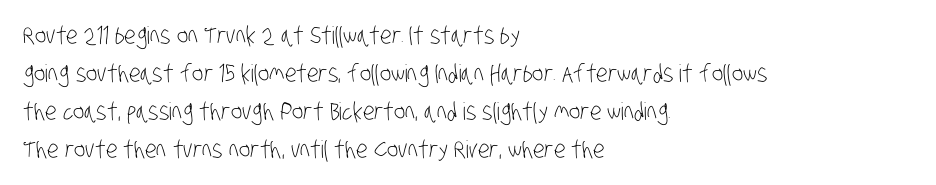
{"bold": "no", "underline": "no", "align": "left", "line_spacing": "normal", "line_spacing_ratio": 1.58, "letter_spacing": "normal", "letter_spacing_em": 0.0, "glyph_px": 24}
